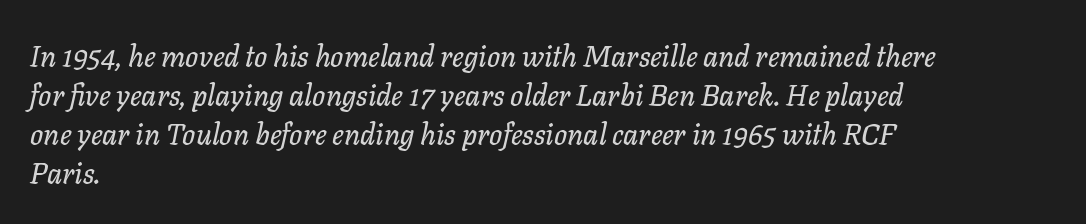
Q: Is the text italic (slanted)? A: Yes, it leans right by about 11 degrees.
Q: Is the text underlined? A: No.
Q: How is the paragraph aligned? A: Left-aligned.
Q: Is the spacing between letters normal or unusually wide? A: Normal.
Q: Is the spacing between lines tight, normal or loose? A: Normal.
Q: Width (condensed, normal, or wide)? A: Normal.
Q: Stroke contrast? A: Low.
Q: x-height? A: Medium.
Q: Monospaced? A: No.
